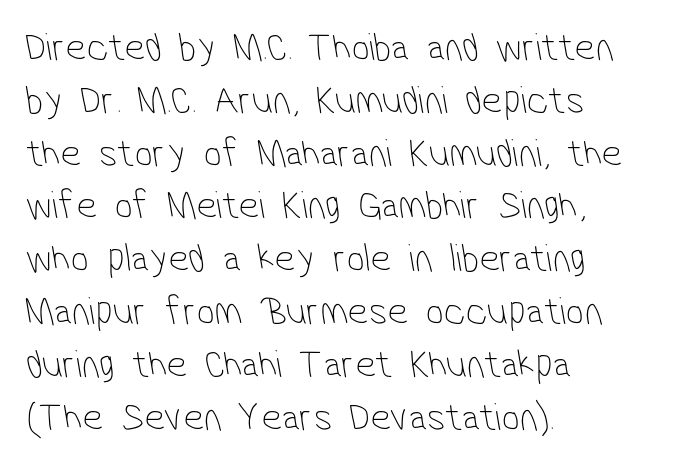
{"serif": "no", "bold": "no", "weight": "thin", "width": "condensed", "stroke_contrast": "low", "x_height": "medium", "monospaced": "no", "underline": "no", "align": "left", "line_spacing": "normal", "line_spacing_ratio": 1.32, "letter_spacing": "normal", "letter_spacing_em": 0.0, "glyph_px": 40}
